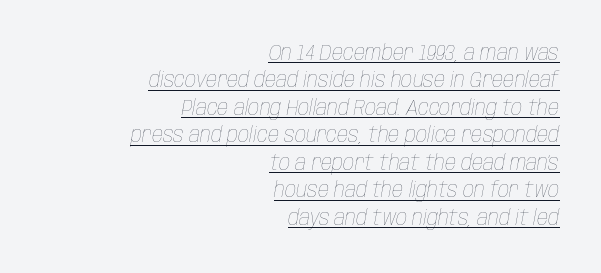
The paragraph shown leans on its right margin. Posture: slanted. Quick note: underline on. The line-height multiplier appears to be the usual default. Think standard paragraph weight, or any step lighter than that.
